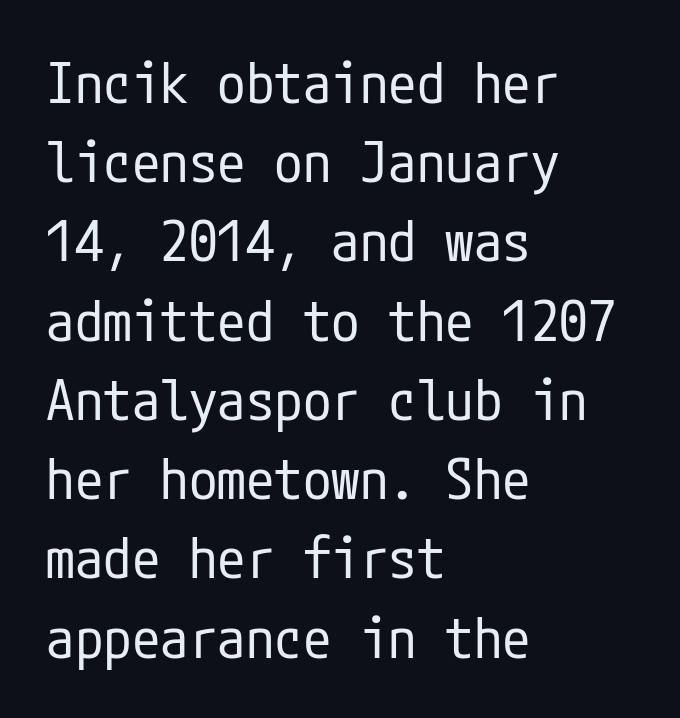
{"serif": "no", "italic": "no", "bold": "no", "weight": "regular", "width": "condensed", "stroke_contrast": "low", "x_height": "medium", "underline": "no", "align": "left", "line_spacing": "normal", "line_spacing_ratio": 1.39, "letter_spacing": "normal", "letter_spacing_em": 0.0, "glyph_px": 57}
